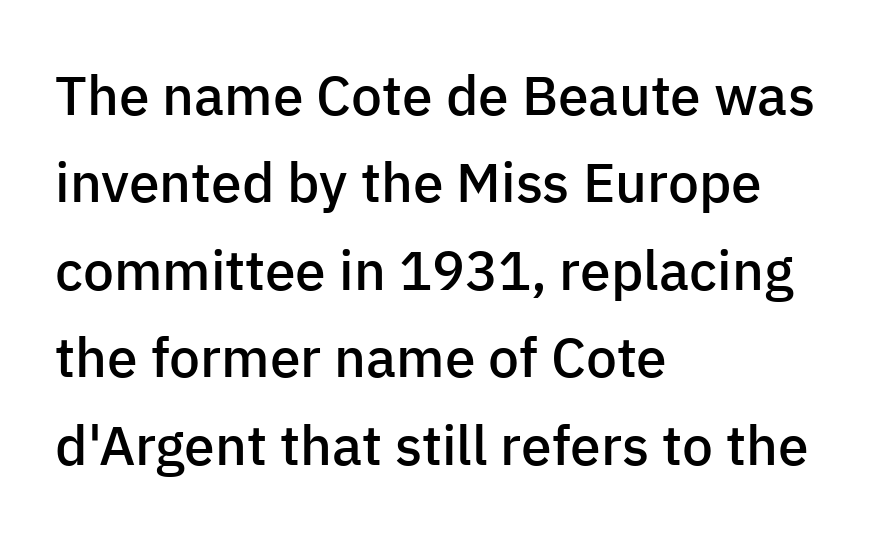
{"serif": "no", "italic": "no", "bold": "semi", "weight": "semibold", "width": "normal", "stroke_contrast": "low", "x_height": "medium", "monospaced": "no", "underline": "no", "align": "left", "line_spacing": "normal", "line_spacing_ratio": 1.59, "letter_spacing": "normal", "letter_spacing_em": 0.0, "glyph_px": 55}
